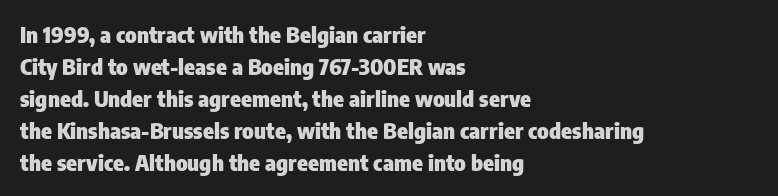
The image shows 22 px bold type, upright; set left-aligned, normal line spacing (1.45x), normal letter spacing, not underlined.
